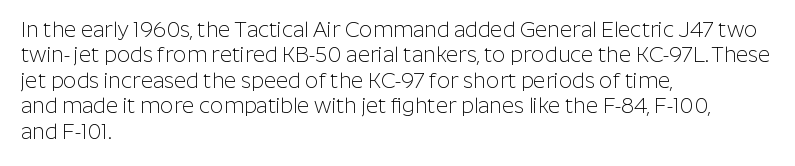
Q: Is the text bold? A: No.
Q: Is the text italic (slanted)? A: No, it is upright.
Q: Is the text underlined? A: No.
Q: How is the paragraph aligned? A: Left-aligned.
Q: Is the spacing between letters normal or unusually wide? A: Normal.
